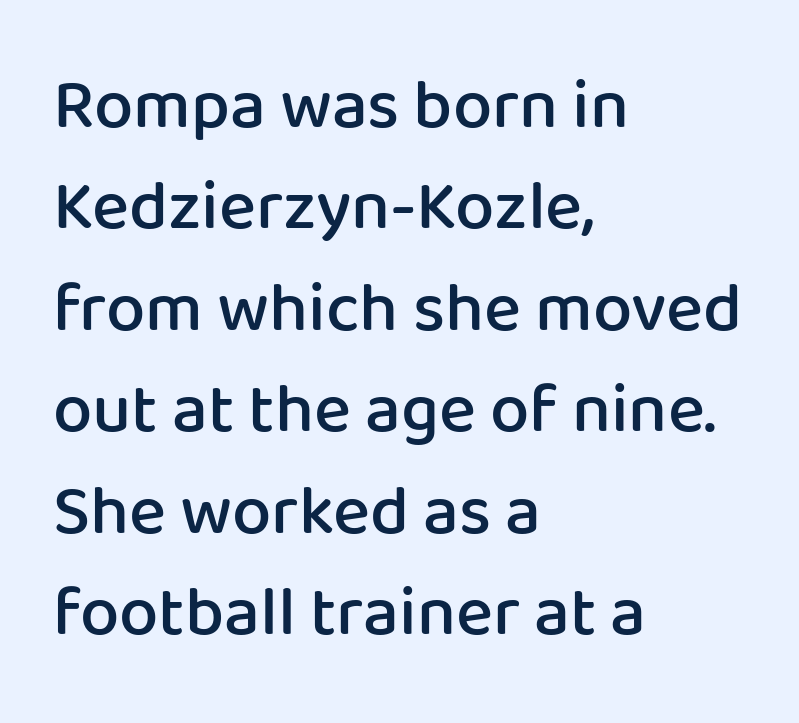
Q: Is the text bold? A: Semi-bold.
Q: Is the text italic (slanted)? A: No, it is upright.
Q: Is the typeface a serif or a sans-serif typeface? A: Sans-serif.
Q: Is the text underlined? A: No.
Q: How is the paragraph aligned? A: Left-aligned.
Q: Is the spacing between letters normal or unusually wide? A: Normal.
Q: Is the spacing between lines tight, normal or loose? A: Normal.
Q: Width (condensed, normal, or wide)? A: Normal.
Q: Stroke contrast? A: Low.
Q: x-height? A: Medium.
Q: Monospaced? A: No.
